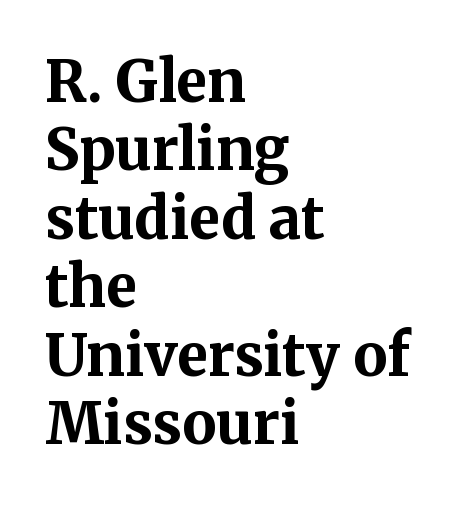
The image shows 57 px bold serif type, upright; set left-aligned, line spacing 1.2x, normal letter spacing, not underlined; medium stroke contrast and a medium x-height.
